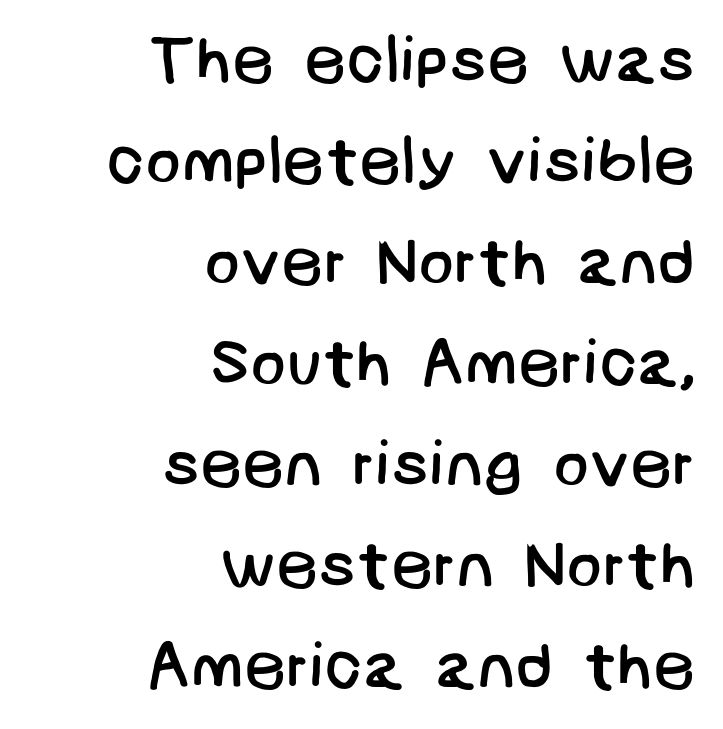
Words float on clear page, feet unadorned. This rendering uses right alignment, leaving the left contour irregular. Does extra space separate the letters? No, they use regular spacing. Interline gaps are of average width in this sample. The cut favours lightness, reaching ordinary text weight at its darkest. This is sans-serif lettering, the kind often seen on screens and signage.
